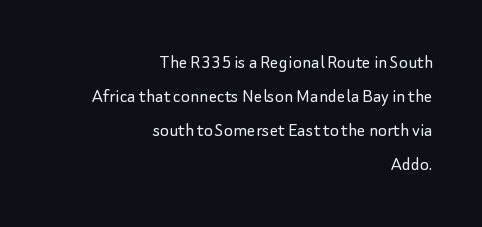
Q: Is the text bold? A: No.
Q: Is the text italic (slanted)? A: No, it is upright.
Q: Is the text underlined? A: No.
Q: How is the paragraph aligned? A: Right-aligned.
Q: Is the spacing between letters normal or unusually wide? A: Normal.
Q: Is the spacing between lines tight, normal or loose? A: Normal.
